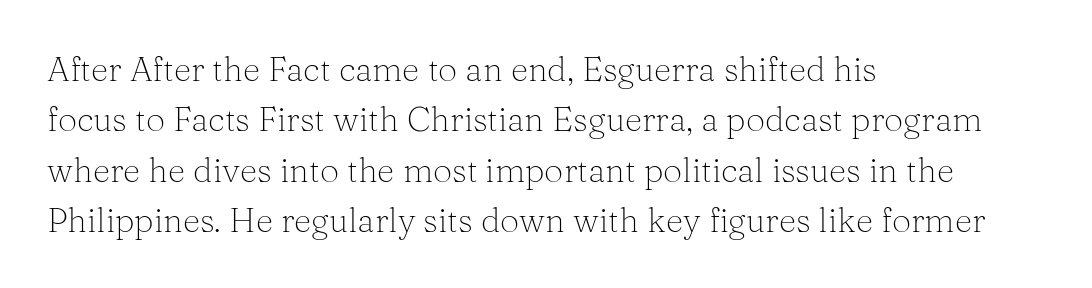
{"serif": "yes", "italic": "no", "bold": "no", "weight": "light", "width": "normal", "stroke_contrast": "medium", "x_height": "medium", "monospaced": "no", "underline": "no", "align": "left", "line_spacing": "normal", "line_spacing_ratio": 1.48, "letter_spacing": "normal", "letter_spacing_em": 0.0, "glyph_px": 34}
